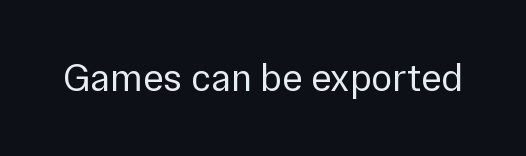
The text was rendered using a sans face with plain stroke endings. Designer's note — italics off, roman on. Weight class: somewhere from thin through regular. Underline: absent.
